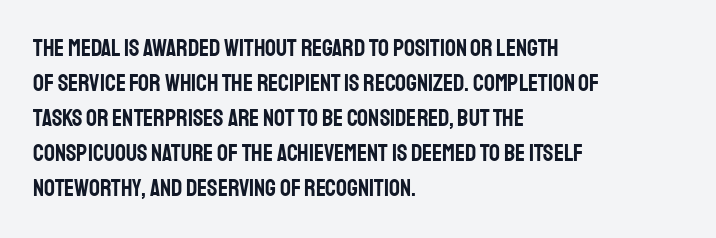
Style check: upright. The designer left line spacing at the default. Casual observation: everything's shoved over to the left. Tracking here is standard; glyphs follow each other at the usual distance. The foot of each line stays bare and open.
